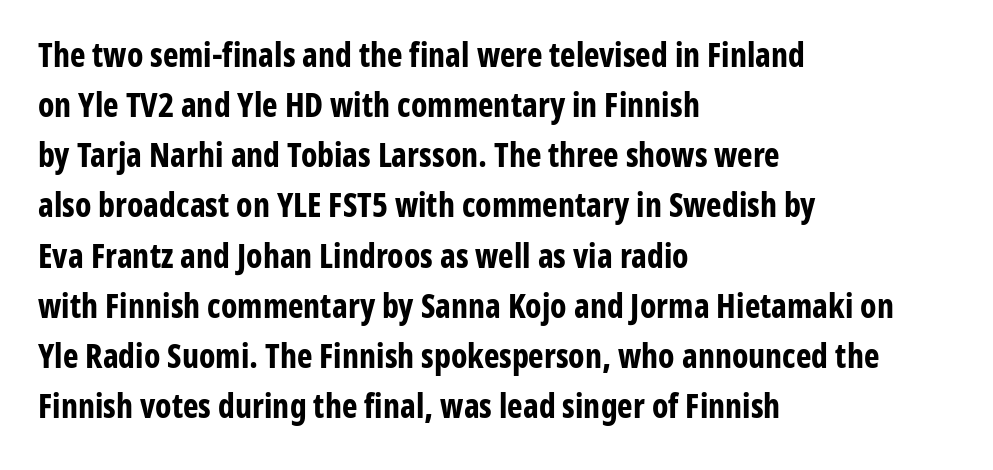
{"serif": "no", "italic": "no", "bold": "yes", "weight": "bold", "width": "condensed", "stroke_contrast": "low", "x_height": "medium", "monospaced": "no", "underline": "no", "align": "left", "line_spacing": "normal", "line_spacing_ratio": 1.52, "letter_spacing": "normal", "letter_spacing_em": 0.0, "glyph_px": 33}
